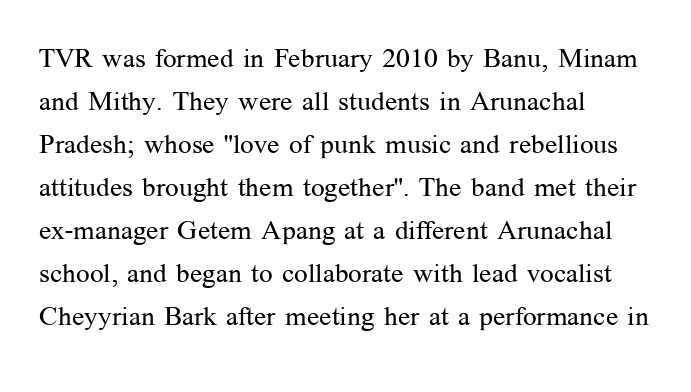
Q: Is the text bold? A: No.
Q: Is the text italic (slanted)? A: No, it is upright.
Q: Is the text underlined? A: No.
Q: How is the paragraph aligned? A: Left-aligned.
Q: Is the spacing between letters normal or unusually wide? A: Normal.
Q: Is the spacing between lines tight, normal or loose? A: Normal.
